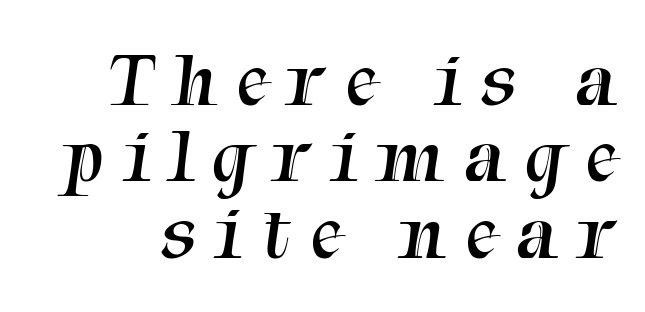
{"serif": "yes", "bold": "no", "weight": "regular", "width": "normal", "stroke_contrast": "medium", "x_height": "medium", "monospaced": "no", "underline": "no", "line_spacing": "tight", "line_spacing_ratio": 0.98, "letter_spacing": "wide", "letter_spacing_em": 0.26, "glyph_px": 78}
